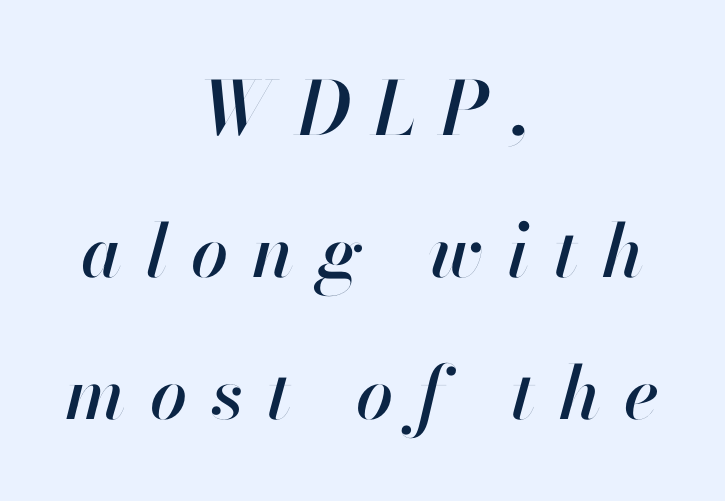
The image shows 74 px text type, italic (leaning right); set centered, loose line spacing (1.92x), unusually wide letter spacing (+0.32 em), not underlined; high stroke contrast and a small x-height.
